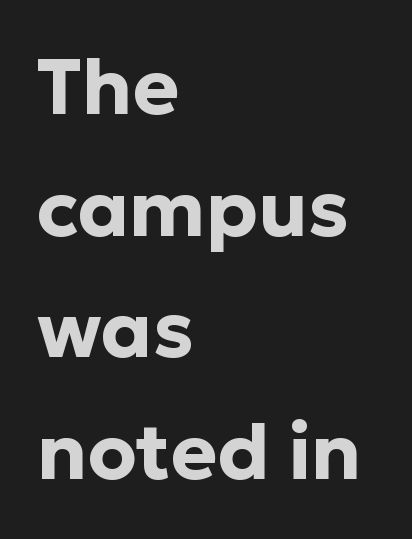
Q: Is the text bold? A: Yes.
Q: Is the text italic (slanted)? A: No, it is upright.
Q: Is the typeface a serif or a sans-serif typeface? A: Sans-serif.
Q: Is the text underlined? A: No.
Q: How is the paragraph aligned? A: Left-aligned.
Q: Is the spacing between letters normal or unusually wide? A: Normal.
Q: Is the spacing between lines tight, normal or loose? A: Normal.
Q: Width (condensed, normal, or wide)? A: Normal.
Q: Stroke contrast? A: Low.
Q: x-height? A: Medium.
Q: Monospaced? A: No.
